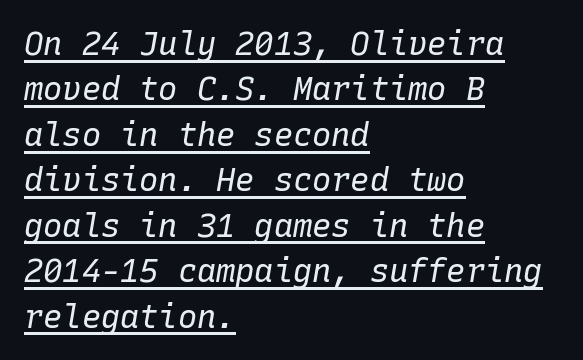
The image shows 32 px regular-weight type, italic (leaning right), monospaced; set left-aligned, normal line spacing (1.42x), normal letter spacing, underlined; low stroke contrast and a medium x-height.
